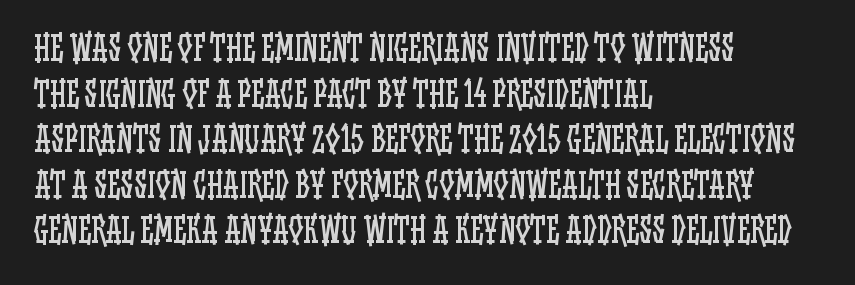
Q: Is the text bold? A: No.
Q: Is the text italic (slanted)? A: No, it is upright.
Q: Is the text underlined? A: No.
Q: How is the paragraph aligned? A: Left-aligned.
Q: Is the spacing between letters normal or unusually wide? A: Normal.
Q: Is the spacing between lines tight, normal or loose? A: Normal.
Q: Width (condensed, normal, or wide)? A: Condensed.
Q: Stroke contrast? A: Low.
Q: x-height? A: Large.
Q: Monospaced? A: No.
